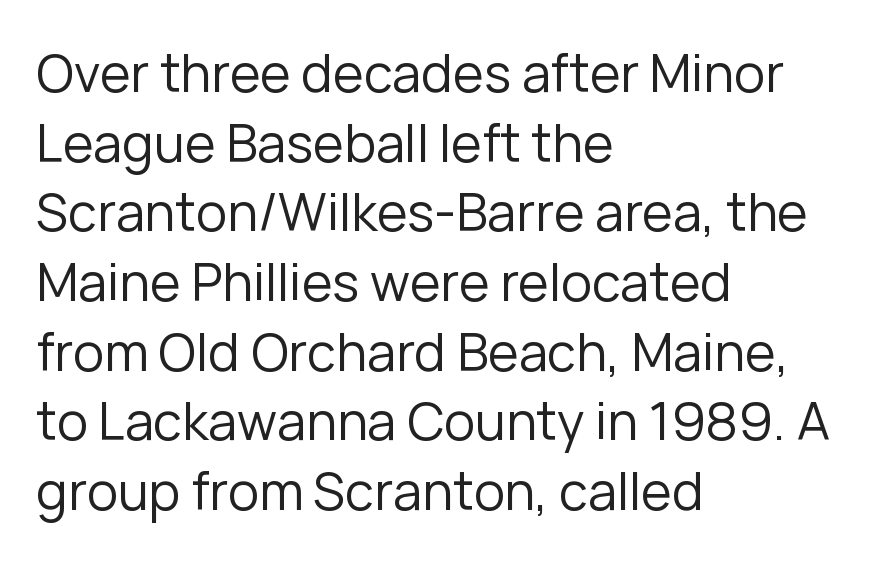
This rendering leaves character spacing at its baseline value. Where is the straight margin? On the left. The foot of each line stays bare and open. This sample has the flowing, uneven cadence of proportional lettering.
